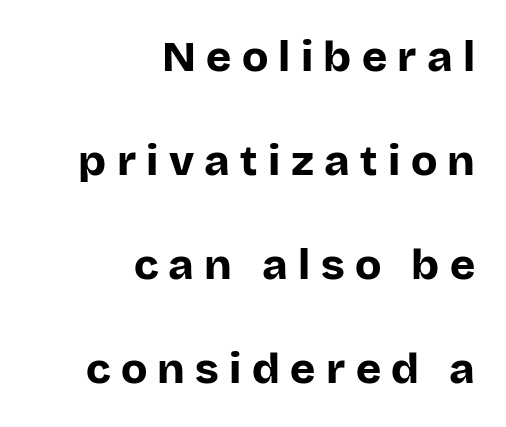
Its strokes are broad and dark, the hallmark of bold type. Inter-character spacing is expanded well beyond the font's built-in metrics. Line endings align vertically; line beginnings do not. This sample uses a sans-serif face. The specimen reads as upright at a glance. Just letters on the line, the space beneath them empty.
